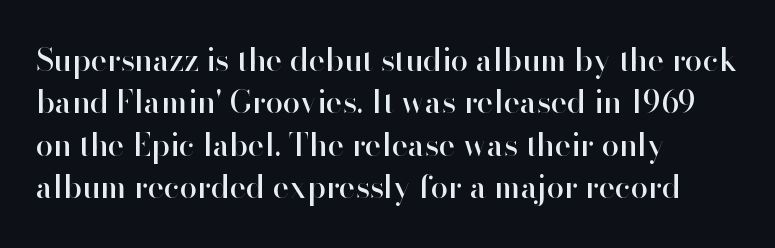
Q: Is the text italic (slanted)? A: No, it is upright.
Q: Is the typeface a serif or a sans-serif typeface? A: Sans-serif.
Q: Is the text underlined? A: No.
Q: How is the paragraph aligned? A: Left-aligned.
Q: Is the spacing between letters normal or unusually wide? A: Normal.
Q: Is the spacing between lines tight, normal or loose? A: Normal.
Q: Width (condensed, normal, or wide)? A: Normal.
Q: Stroke contrast? A: High.
Q: x-height? A: Small.
Q: Monospaced? A: No.
